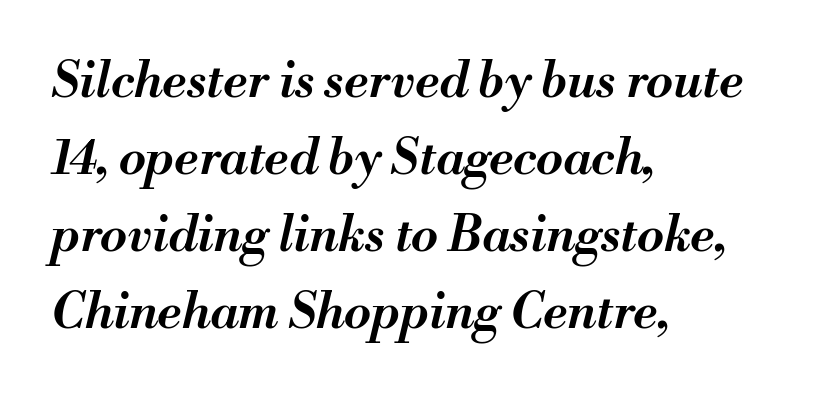
Plain, unruled lines of type. The letterforms sit shoulder to shoulder at normal distance. Think of a printed novel: that variable character pitch is what you see here. The characters look somewhat weighty, a semibold short of true bold. Each line starts at the same left margin while the right side varies. Notice how descenders clear the ascenders below comfortably — that's standard leading.
